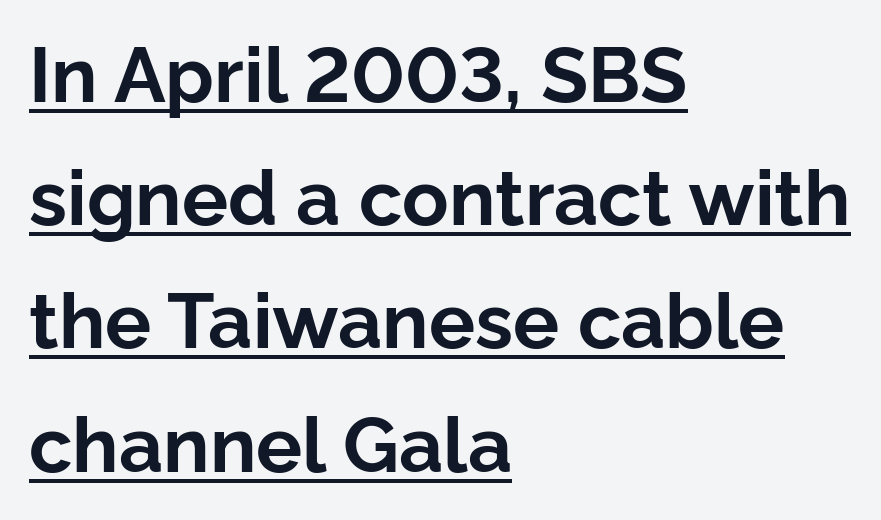
Leading: standard. What kind of face is this? One without serifs — a sans. The type is set solid horizontally, with unmodified tracking. In terms of weight, the rendering is a true, heavy bold. A typesetter would call this proportional, since set widths differ per character. A baseline rule has been typeset under these characters.
